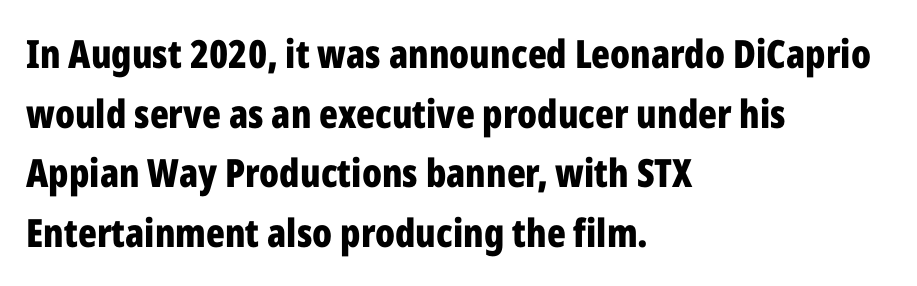
When letters stand straight like this, we call the style roman or upright. The rendering anchors every line to the left-hand side. Has an underline been added? It has not. To sum up the face: it is a sans, with no serifs. Looks like regular typesetting: each glyph gets only the width it needs.
